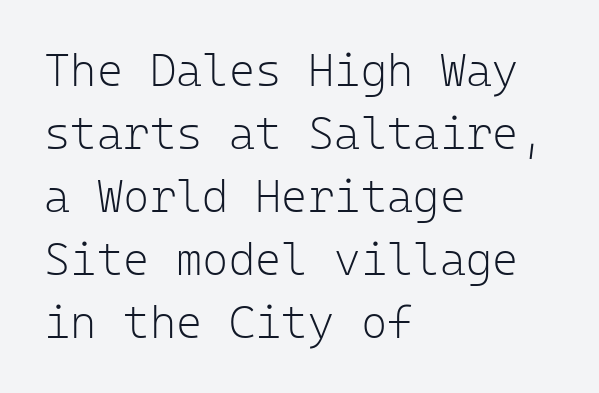
Q: Is the text bold? A: No.
Q: Is the text italic (slanted)? A: No, it is upright.
Q: Is the typeface a serif or a sans-serif typeface? A: Sans-serif.
Q: Is the text underlined? A: No.
Q: How is the paragraph aligned? A: Left-aligned.
Q: Is the spacing between letters normal or unusually wide? A: Normal.
Q: Is the spacing between lines tight, normal or loose? A: Normal.
Q: Width (condensed, normal, or wide)? A: Normal.
Q: Stroke contrast? A: Low.
Q: x-height? A: Medium.
Q: Monospaced? A: Yes.
